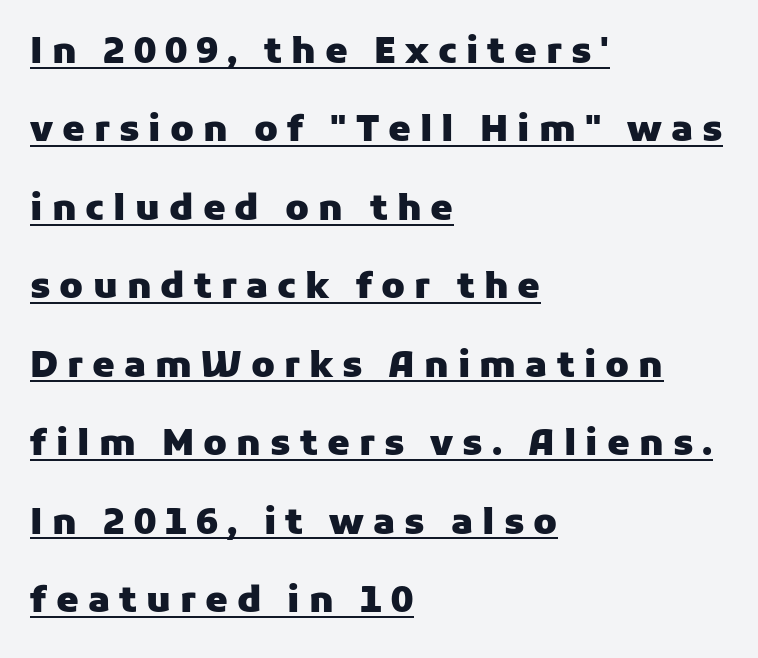
Q: Is the text bold? A: Yes.
Q: Is the text italic (slanted)? A: No, it is upright.
Q: Is the typeface a serif or a sans-serif typeface? A: Sans-serif.
Q: Is the text underlined? A: Yes.
Q: How is the paragraph aligned? A: Left-aligned.
Q: Is the spacing between letters normal or unusually wide? A: Unusually wide.
Q: Is the spacing between lines tight, normal or loose? A: Loose.
Q: Width (condensed, normal, or wide)? A: Normal.
Q: Stroke contrast? A: Low.
Q: x-height? A: Medium.
Q: Monospaced? A: No.
